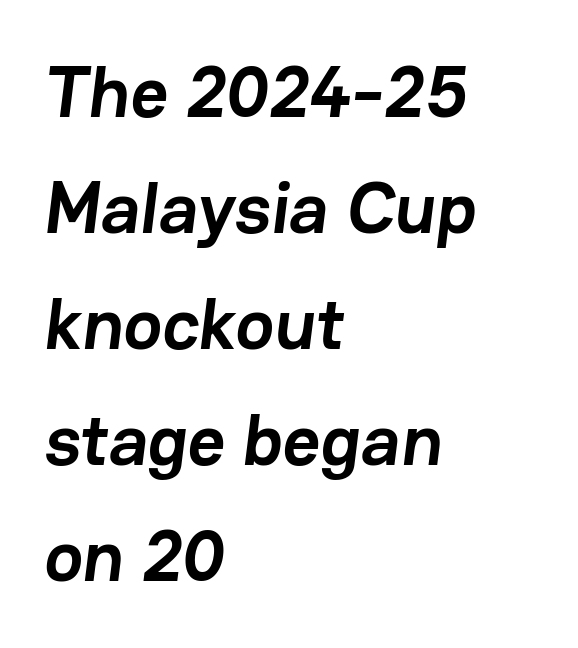
Q: Is the text bold? A: Yes.
Q: Is the typeface a serif or a sans-serif typeface? A: Sans-serif.
Q: Is the text underlined? A: No.
Q: How is the paragraph aligned? A: Left-aligned.
Q: Is the spacing between letters normal or unusually wide? A: Normal.
Q: Is the spacing between lines tight, normal or loose? A: Normal.
Q: Width (condensed, normal, or wide)? A: Normal.
Q: Stroke contrast? A: Low.
Q: x-height? A: Medium.
Q: Monospaced? A: No.
